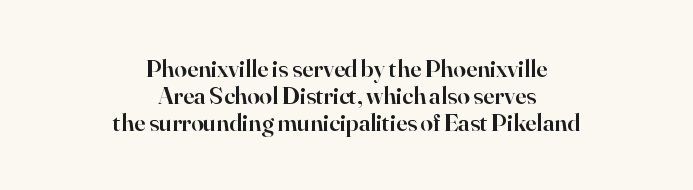
Tracking here is standard; glyphs follow each other at the usual distance. Semibold letterforms, between regular and bold. A typesetter would call this leading minimal, almost set solid. Is there any slant? The stems are plumb. Every row of glyphs is offset so its center matches the block's center.
